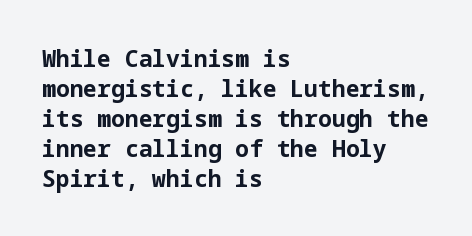
Q: Is the text bold? A: Yes.
Q: Is the text italic (slanted)? A: No, it is upright.
Q: Is the text underlined? A: No.
Q: How is the paragraph aligned? A: Left-aligned.
Q: Is the spacing between letters normal or unusually wide? A: Normal.
Q: Is the spacing between lines tight, normal or loose? A: Normal.
